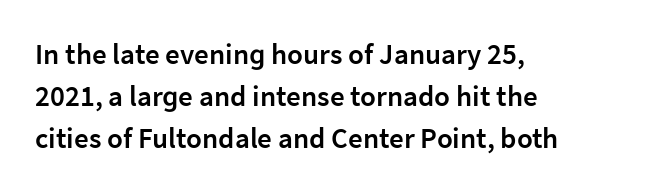
The image shows 29 px semibold sans-serif type, upright; set left-aligned, normal line spacing (1.45x), normal letter spacing, not underlined; low stroke contrast and a medium x-height.
